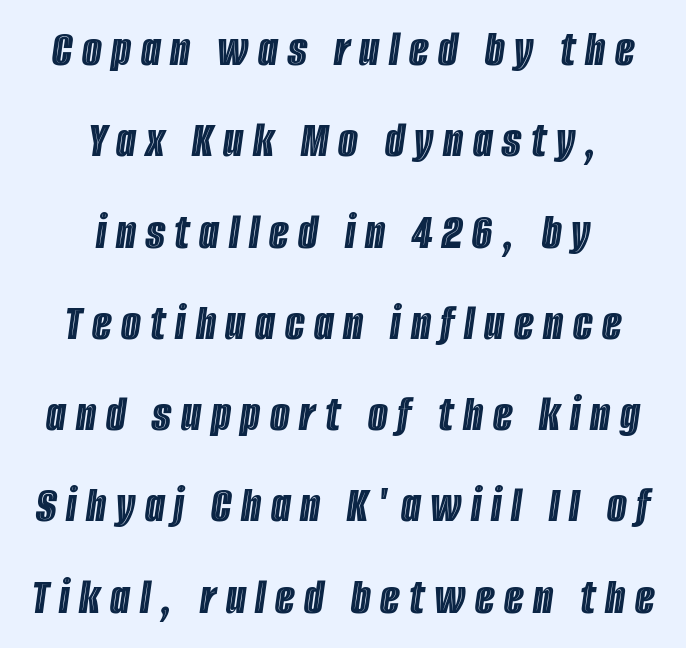
Q: Is the text italic (slanted)? A: Yes, it leans right by about 8 degrees.
Q: Is the text underlined? A: No.
Q: How is the paragraph aligned? A: Centered.
Q: Width (condensed, normal, or wide)? A: Condensed.
Q: x-height? A: Large.
Q: Monospaced? A: No.
